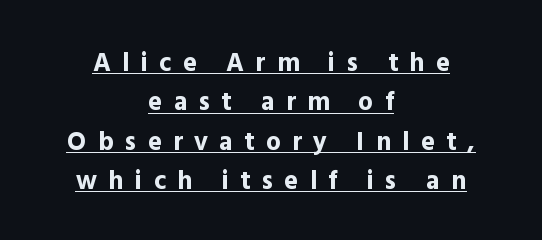
The image shows 26 px bold type, upright; set centered, normal line spacing (1.51x), unusually wide letter spacing (+0.44 em), underlined.
